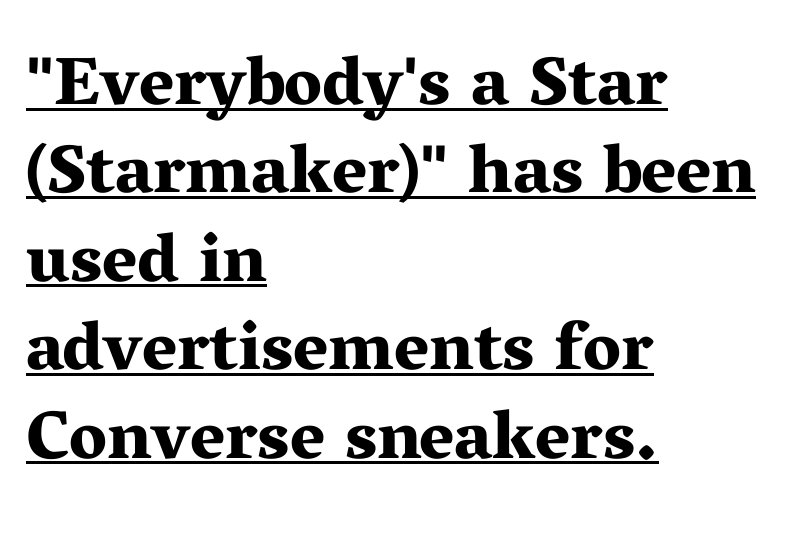
The image shows 68 px bold, wide serif type, upright; set left-aligned, normal line spacing (1.3x), normal letter spacing, underlined; medium stroke contrast and a medium x-height.
